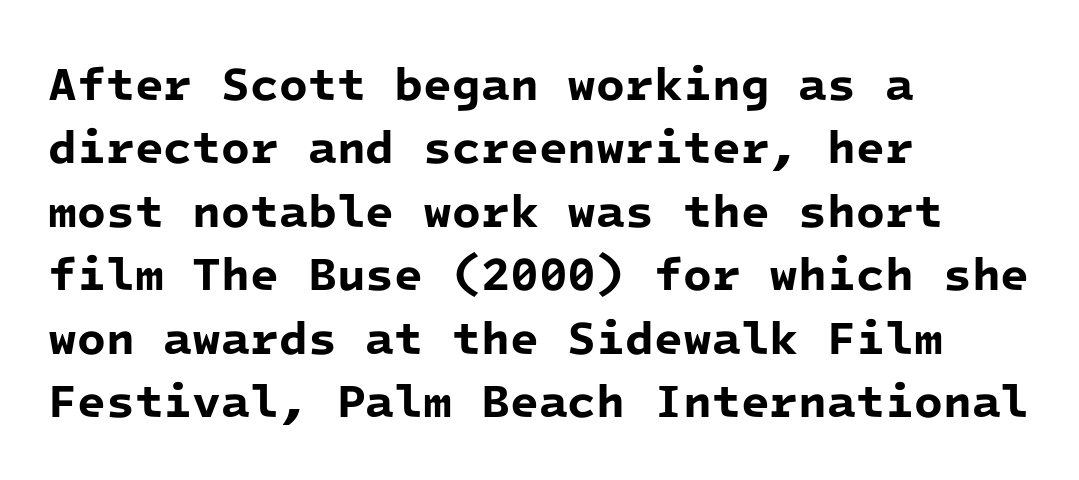
{"serif": "no", "bold": "yes", "weight": "bold", "width": "normal", "stroke_contrast": "low", "x_height": "medium", "monospaced": "yes", "underline": "no", "align": "left", "line_spacing": "normal", "line_spacing_ratio": 1.35, "letter_spacing": "normal", "letter_spacing_em": 0.0, "glyph_px": 47}
